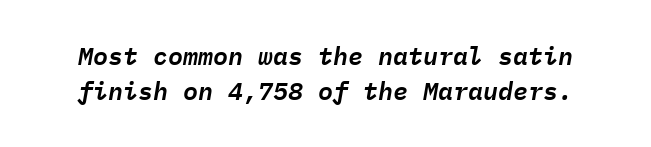
Q: Is the text italic (slanted)? A: Yes, it leans right by about 9 degrees.
Q: Is the text underlined? A: No.
Q: Is the spacing between letters normal or unusually wide? A: Normal.
Q: Is the spacing between lines tight, normal or loose? A: Normal.
